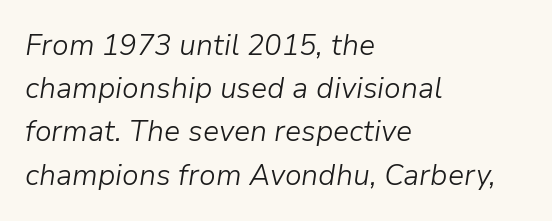
Q: Is the text bold? A: No.
Q: Is the text italic (slanted)? A: Yes, it leans right by about 9 degrees.
Q: Is the text underlined? A: No.
Q: How is the paragraph aligned? A: Left-aligned.
Q: Is the spacing between letters normal or unusually wide? A: Normal.
Q: Is the spacing between lines tight, normal or loose? A: Normal.
Q: Width (condensed, normal, or wide)? A: Normal.
Q: Stroke contrast? A: Low.
Q: x-height? A: Medium.
Q: Monospaced? A: No.
